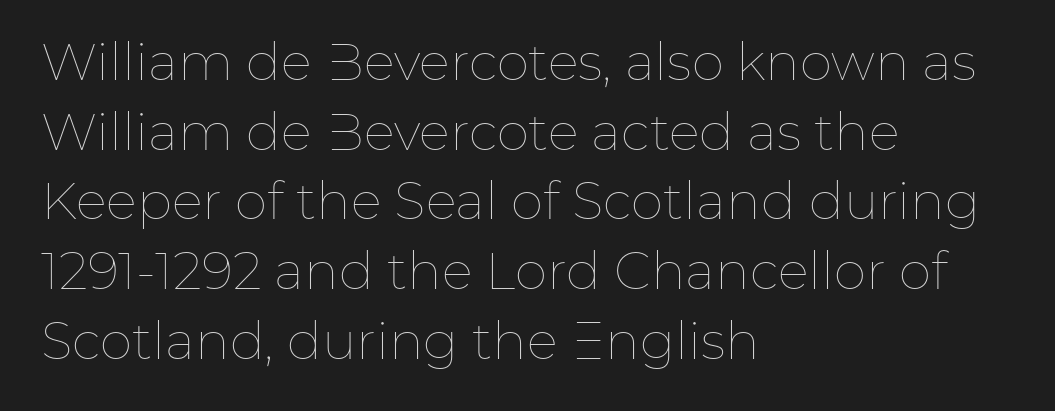
The glyphs are unaccompanied by any horizontal stroke below them. This rendering uses left alignment, leaving the right contour irregular. These lines are rendered in a variable-pitch font. No letter is thick-stroked: the sample isn't bold. Whoever set this chose a conventional vertical rhythm. No italicization has been applied; the sample stays upright.
